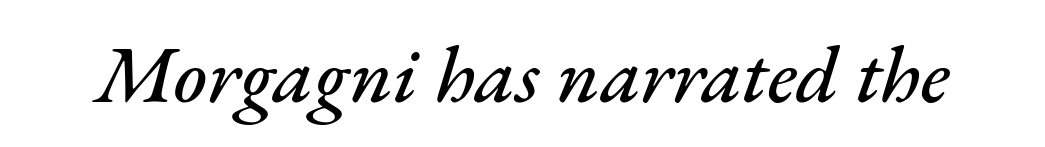
{"italic": "yes", "lean": "right", "slant_degrees": 17, "width": "normal", "stroke_contrast": "medium", "x_height": "small", "monospaced": "no", "underline": "no", "letter_spacing": "normal", "letter_spacing_em": 0.0, "glyph_px": 80}
